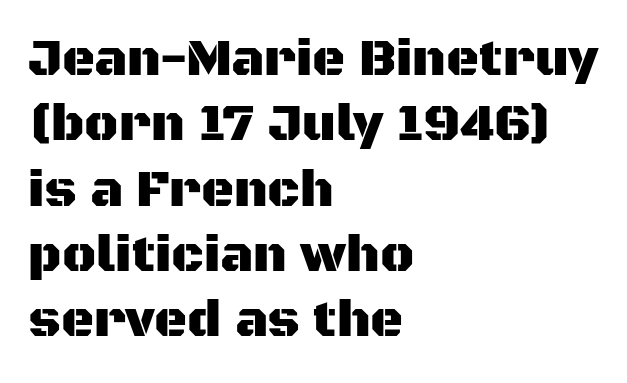
Is this a fixed-width face? No — the glyphs have proportional, varying widths. Underline: absent. Look at the bottom of the vertical strokes: they stop flat, with no serifs. Posture: upright roman. In CSS terms this would be text-align: left.
